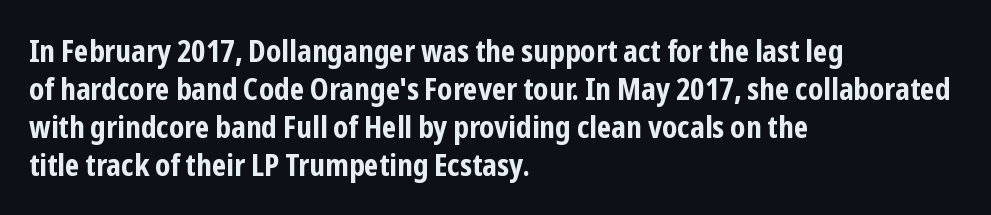
Q: Is the text bold? A: Yes.
Q: Is the text italic (slanted)? A: No, it is upright.
Q: Is the typeface a serif or a sans-serif typeface? A: Sans-serif.
Q: Is the text underlined? A: No.
Q: How is the paragraph aligned? A: Left-aligned.
Q: Is the spacing between letters normal or unusually wide? A: Normal.
Q: Is the spacing between lines tight, normal or loose? A: Normal.
Q: Width (condensed, normal, or wide)? A: Condensed.
Q: Stroke contrast? A: Low.
Q: x-height? A: Medium.
Q: Monospaced? A: No.
